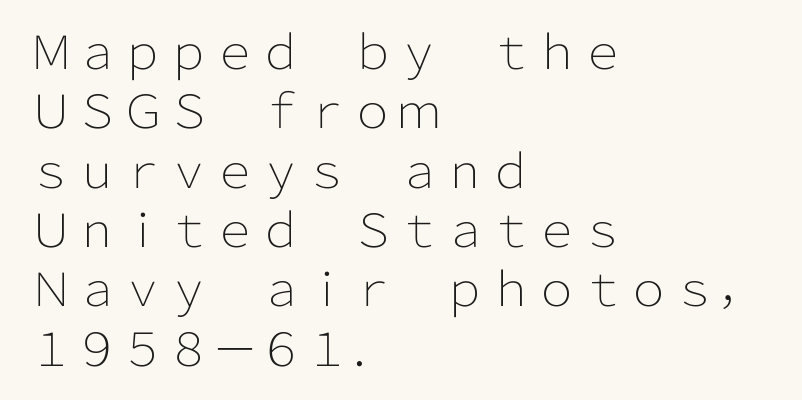
The letters stand upright; this is a roman face. The letters advance in unequal steps, a hallmark of proportional type. Nothing unusual about the tracking: characters are spaced as the font intends. The typesetter chose a ragged-right arrangement here.
